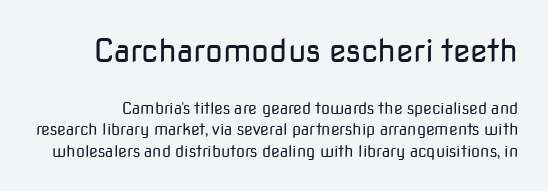
The image shows 32 px regular-weight sans-serif type, upright; set normal line spacing (1.33x), normal letter spacing, not underlined; the first (top) block is 2.0x larger; low stroke contrast and a medium x-height.
